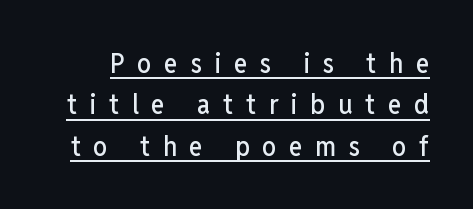
Each letter keeps its own natural width here, so spacing adapts to shape. Looks like someone drew a line under every word here. The face used here is rendered with a markedly widened letterfit. Unlike italic type, these characters show no tilt at all. Grotesque or geometric, the face here clearly has no serifs.
